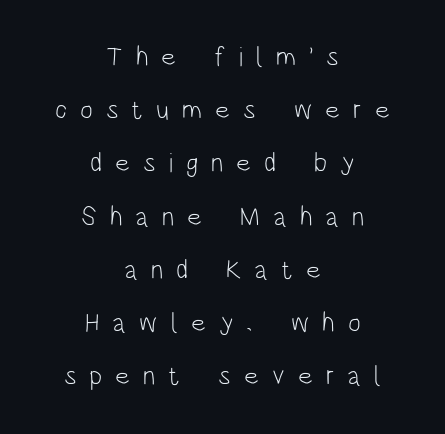
The block of text is sparse from top to bottom, with ample space between rows. Caption: expanded tracking, letters set apart. No extra ink here — the face is not bold. Characters remain perfectly vertical along every line.
